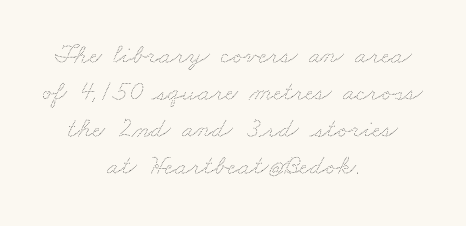
Q: Is the text bold? A: No.
Q: Is the text underlined? A: No.
Q: How is the paragraph aligned? A: Centered.
Q: Is the spacing between letters normal or unusually wide? A: Normal.
Q: Is the spacing between lines tight, normal or loose? A: Normal.
Q: Width (condensed, normal, or wide)? A: Wide.
Q: Stroke contrast? A: Medium.
Q: x-height? A: Small.
Q: Monospaced? A: No.
